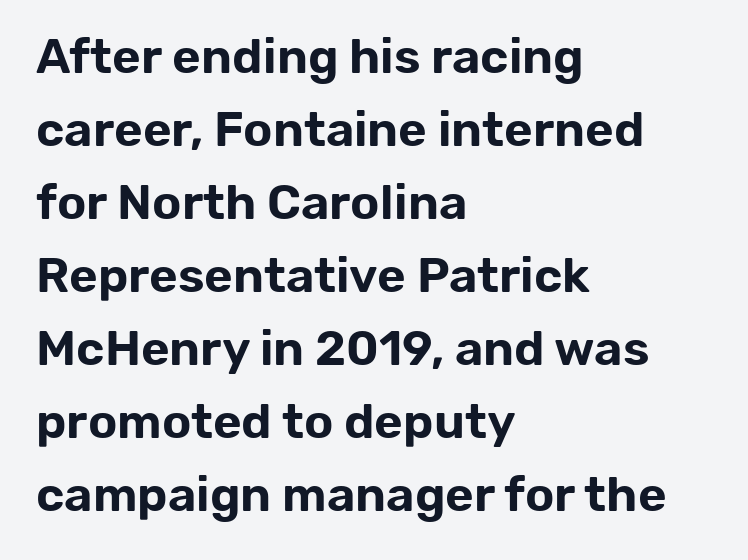
{"serif": "no", "italic": "no", "width": "normal", "stroke_contrast": "low", "x_height": "medium", "monospaced": "no", "underline": "no", "align": "left", "line_spacing": "normal", "line_spacing_ratio": 1.49, "letter_spacing": "normal", "letter_spacing_em": 0.0, "glyph_px": 49}
